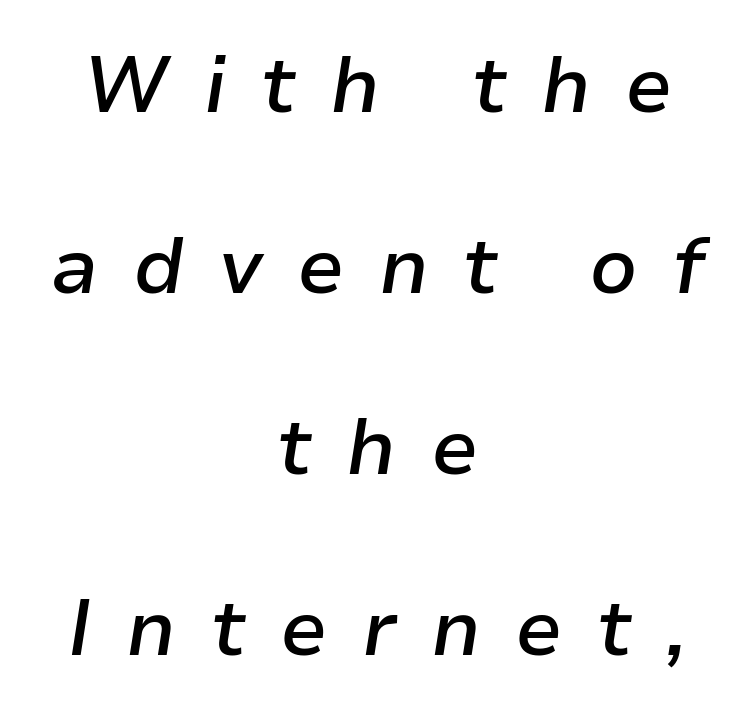
Q: Is the text bold? A: Semi-bold.
Q: Is the text italic (slanted)? A: Yes, it leans right by about 9 degrees.
Q: Is the text underlined? A: No.
Q: How is the paragraph aligned? A: Centered.
Q: Is the spacing between letters normal or unusually wide? A: Unusually wide.
Q: Is the spacing between lines tight, normal or loose? A: Loose.
Q: Width (condensed, normal, or wide)? A: Normal.
Q: Stroke contrast? A: Low.
Q: x-height? A: Medium.
Q: Monospaced? A: No.
